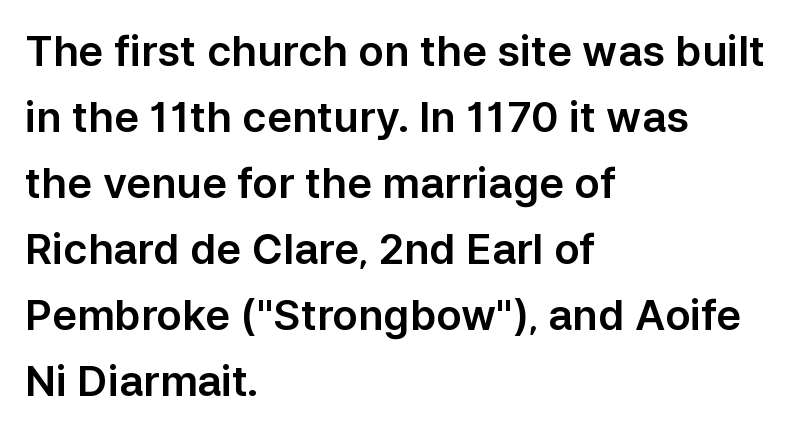
These lines are rendered in a variable-pitch font. The rendering keeps characters at their native spacing. A normal amount of white space separates one row of letters from the next. Are there feet on the stems? There aren't — it's a sans. Does the lettering tilt? It doesn't — this is upright. Underlining? Definitely not there.
